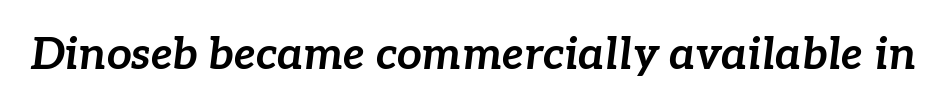
Lines of text with bare space underneath. The passage shown leans; its letterforms are oblique. The characters look thick and weighty, a clear bold. The passage shown is typed in a proportional face where columns would drift. No extra tracking has been applied to these lines.
